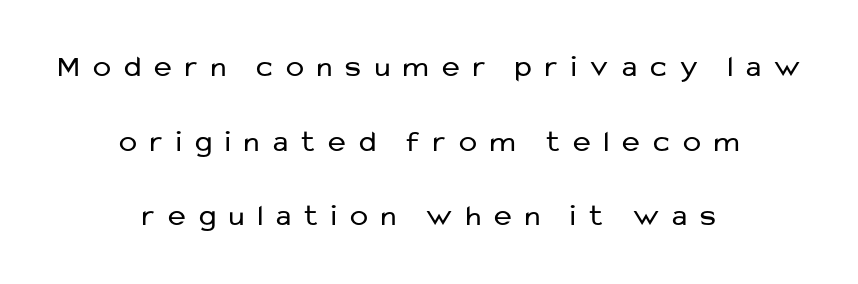
You can tell it's not italic because the verticals are truly vertical. Compared with typical body copy, the letter spacing here is much looser. Character widths vary here, with narrow letters taking less room than wide ones. A great deal of white space separates one row of letters from the next. Layout note: lines centered. Stroke thickness stays within the range of a standard reading face or lighter.
